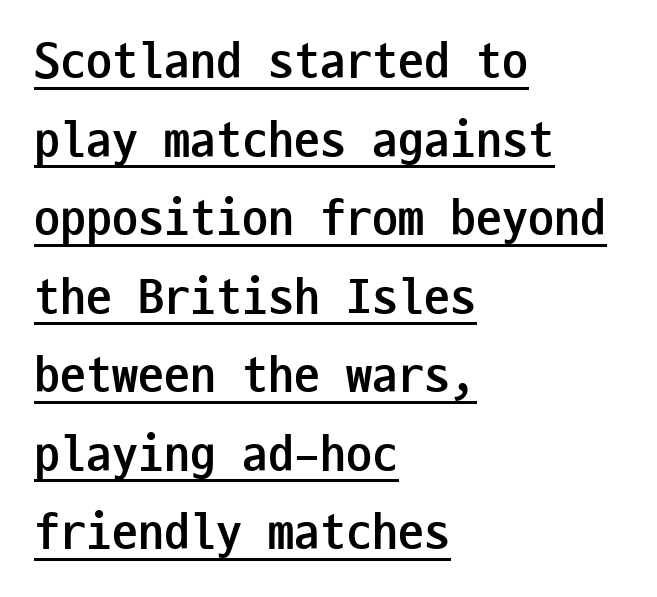
The image shows 52 px semibold, condensed sans-serif type, upright, monospaced; set left-aligned, normal line spacing (1.51x), normal letter spacing, underlined; low stroke contrast and a medium x-height.
